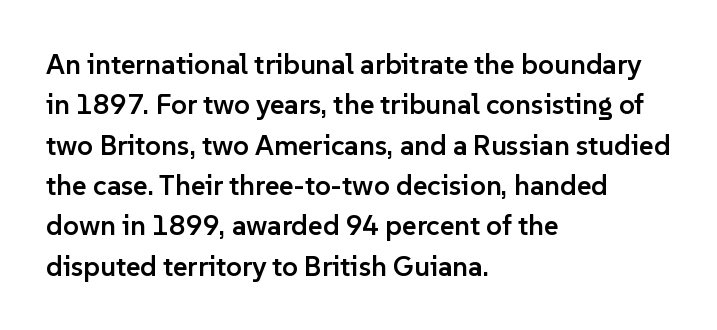
{"serif": "no", "italic": "no", "bold": "semi", "weight": "semibold", "width": "normal", "stroke_contrast": "low", "x_height": "medium", "monospaced": "no", "underline": "no", "align": "left", "line_spacing": "normal", "line_spacing_ratio": 1.44, "letter_spacing": "normal", "letter_spacing_em": 0.0, "glyph_px": 28}
